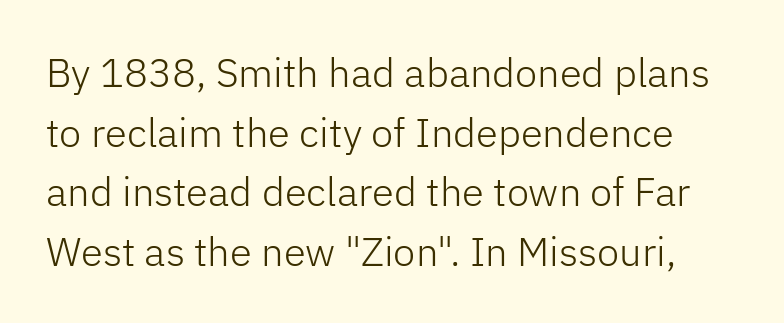
Does the type have serifs? No, each stem ends abruptly. Underlining? Definitely not there. The weight would be labelled regular, book, light, or lighter still. Posture: straight, roman, zero tilt. Glyph-to-glyph distance matches everyday printed text.
